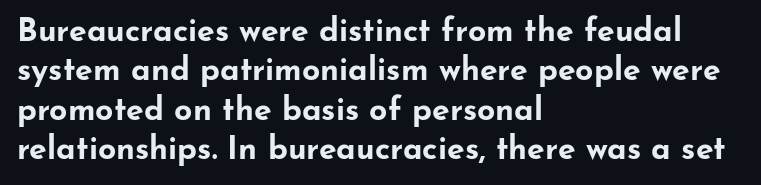
The image shows 32 px bold, wide sans-serif type, upright; set left-aligned, line spacing 1.23x, normal letter spacing, not underlined; low stroke contrast and a small x-height.
